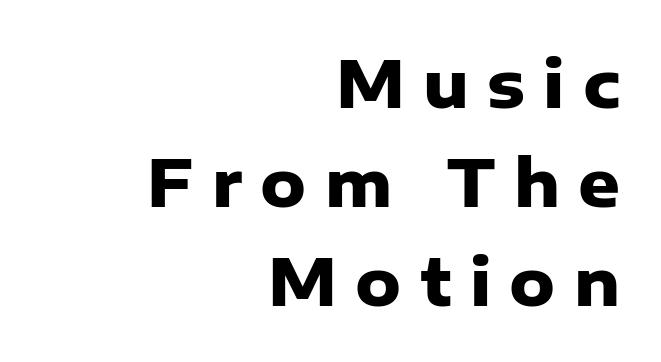
The image shows 65 px heavy sans-serif type, upright; set right-aligned, normal line spacing (1.52x), unusually wide letter spacing (+0.28 em), not underlined; low stroke contrast and a medium x-height.
